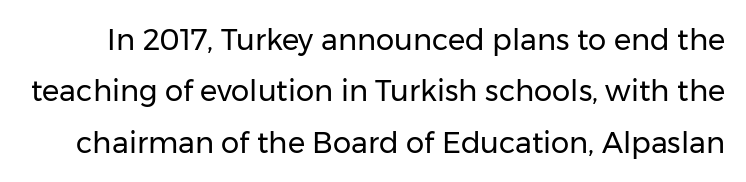
{"serif": "no", "italic": "no", "bold": "no", "weight": "regular", "width": "normal", "stroke_contrast": "low", "x_height": "medium", "monospaced": "no", "underline": "no", "line_spacing_ratio": 1.77, "letter_spacing": "normal", "letter_spacing_em": 0.0, "glyph_px": 29}
